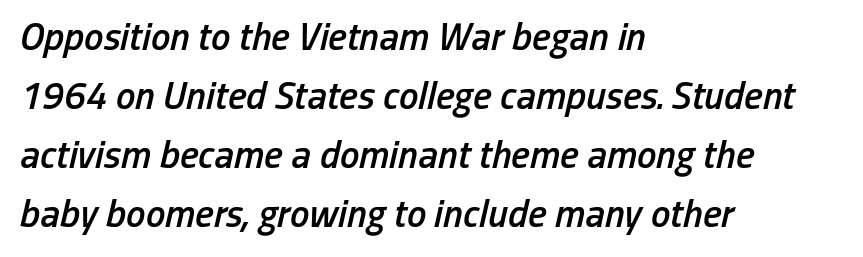
The image shows 39 px semibold, condensed type, italic (leaning right); set left-aligned, normal line spacing (1.51x), normal letter spacing, not underlined; low stroke contrast and a medium x-height.
